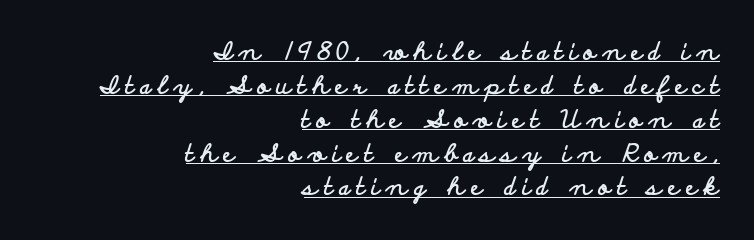
{"bold": "yes", "underline": "yes", "align": "right", "line_spacing": "normal", "line_spacing_ratio": 1.41, "letter_spacing": "wide", "letter_spacing_em": 0.27, "glyph_px": 24}
